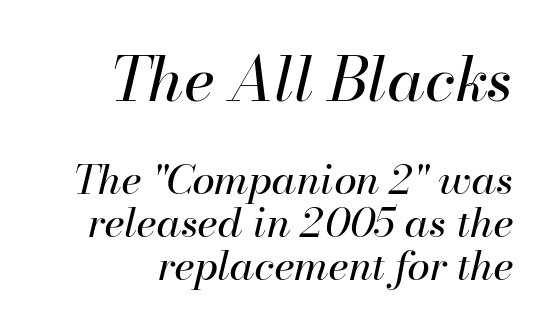
In terms of posture, this sample is oblique. The tracking reads as untouched default to a designer's eye. Looks like regular typesetting: each glyph gets only the width it needs. Nobody drew a line under any word here.
